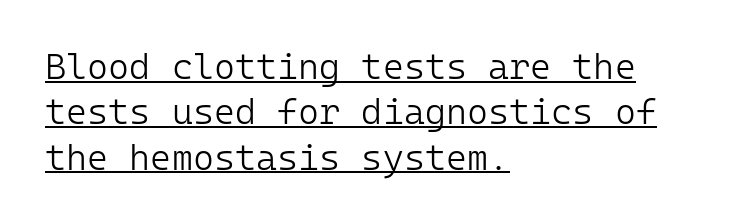
Q: Is the text bold? A: No.
Q: Is the text italic (slanted)? A: No, it is upright.
Q: Is the typeface a serif or a sans-serif typeface? A: Sans-serif.
Q: Is the text underlined? A: Yes.
Q: How is the paragraph aligned? A: Left-aligned.
Q: Is the spacing between letters normal or unusually wide? A: Normal.
Q: Is the spacing between lines tight, normal or loose? A: Normal.
Q: Width (condensed, normal, or wide)? A: Normal.
Q: Stroke contrast? A: Low.
Q: x-height? A: Medium.
Q: Monospaced? A: Yes.
